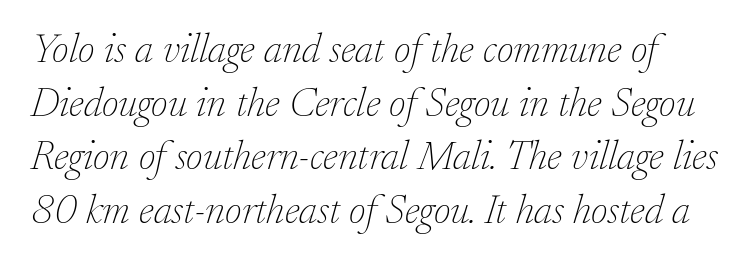
{"serif": "yes", "italic": "yes", "lean": "right", "slant_degrees": 17, "bold": "no", "weight": "thin", "width": "normal", "stroke_contrast": "low", "x_height": "small", "monospaced": "no", "underline": "no", "line_spacing": "normal", "line_spacing_ratio": 1.31, "letter_spacing": "normal", "letter_spacing_em": 0.0, "glyph_px": 41}
